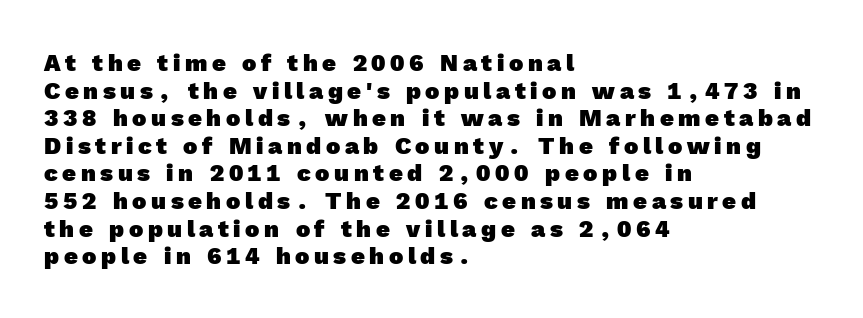
The image shows 24 px bold type; set left-aligned, tight line spacing (1.15x), not underlined.
